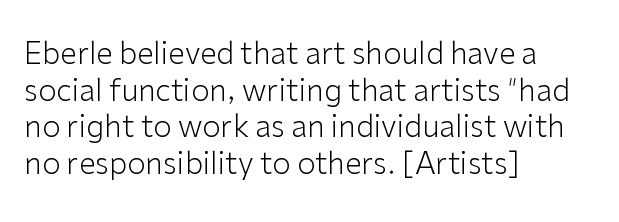
{"serif": "no", "italic": "no", "bold": "no", "weight": "light", "width": "normal", "stroke_contrast": "low", "x_height": "medium", "monospaced": "no", "underline": "no", "align": "left", "line_spacing_ratio": 1.22, "letter_spacing": "normal", "letter_spacing_em": 0.0, "glyph_px": 30}
